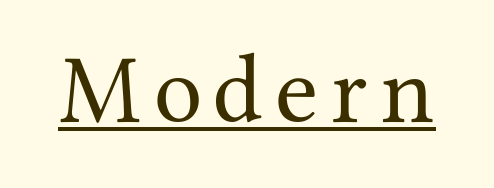
Q: Is the text italic (slanted)? A: No, it is upright.
Q: Is the typeface a serif or a sans-serif typeface? A: Serif.
Q: Is the text underlined? A: Yes.
Q: Width (condensed, normal, or wide)? A: Normal.
Q: Stroke contrast? A: Medium.
Q: x-height? A: Medium.
Q: Monospaced? A: No.
